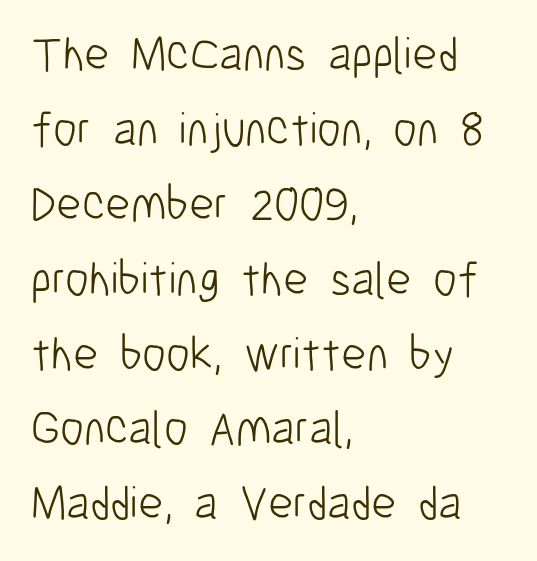
Q: Is the text bold? A: No.
Q: Is the text italic (slanted)? A: No, it is upright.
Q: Is the typeface a serif or a sans-serif typeface? A: Sans-serif.
Q: Is the text underlined? A: No.
Q: How is the paragraph aligned? A: Left-aligned.
Q: Is the spacing between letters normal or unusually wide? A: Normal.
Q: Is the spacing between lines tight, normal or loose? A: Normal.
Q: Width (condensed, normal, or wide)? A: Condensed.
Q: Stroke contrast? A: Low.
Q: x-height? A: Medium.
Q: Monospaced? A: No.
